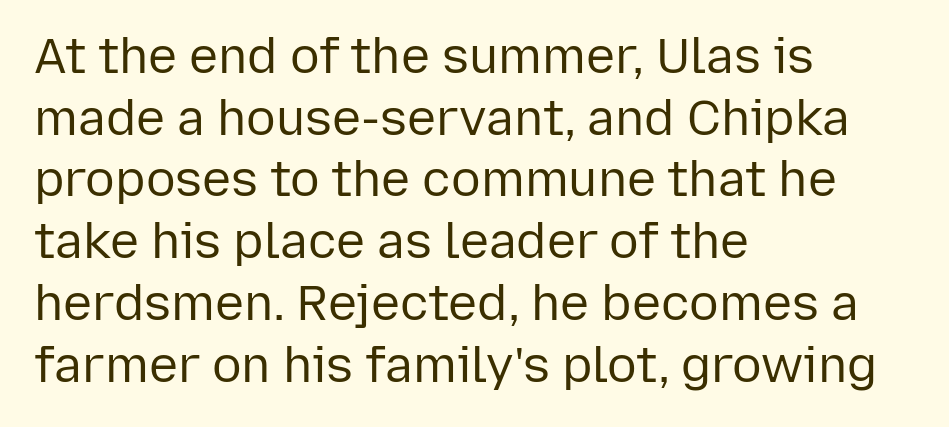
All the whitespace from short lines collects on the right. These glyphs show unthickened strokes, regular width or finer. Looks like regular typesetting: each glyph gets only the width it needs. Underline: absent. The gaps between neighbouring characters are ordinary and unremarkable.
